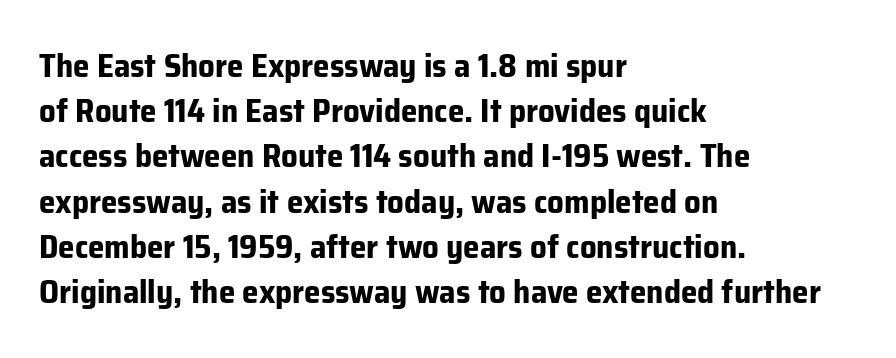
The image shows 33 px bold sans-serif type, upright; set left-aligned, normal line spacing (1.37x), normal letter spacing, not underlined; low stroke contrast and a medium x-height.
